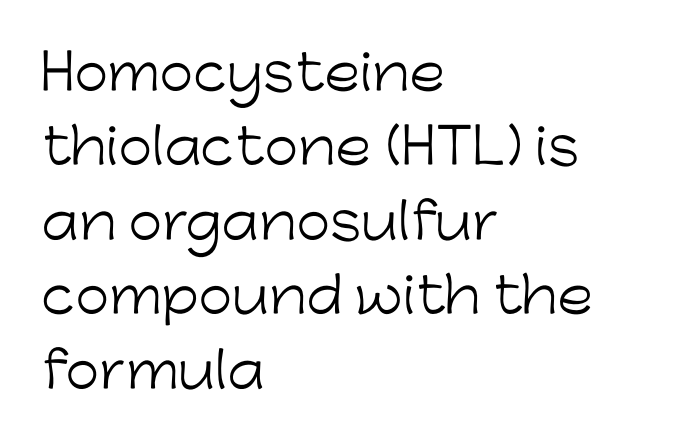
Q: Is the text bold? A: No.
Q: Is the text italic (slanted)? A: No, it is upright.
Q: Is the typeface a serif or a sans-serif typeface? A: Sans-serif.
Q: Is the text underlined? A: No.
Q: How is the paragraph aligned? A: Left-aligned.
Q: Is the spacing between letters normal or unusually wide? A: Normal.
Q: Is the spacing between lines tight, normal or loose? A: Normal.
Q: Width (condensed, normal, or wide)? A: Normal.
Q: Stroke contrast? A: Low.
Q: x-height? A: Medium.
Q: Monospaced? A: No.
